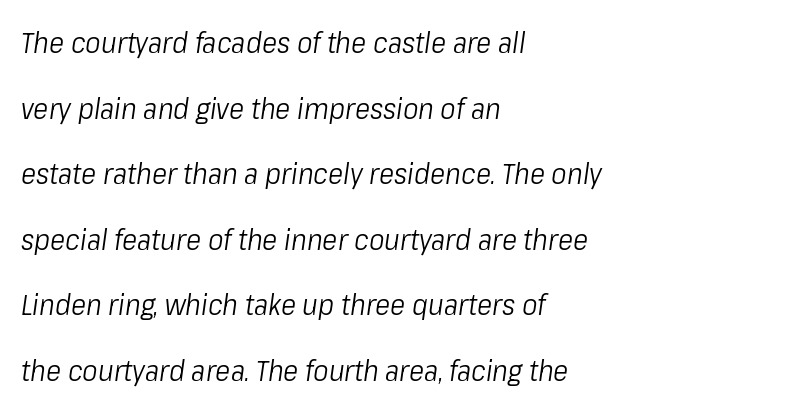
Q: Is the text bold? A: No.
Q: Is the text italic (slanted)? A: Yes, it leans right by about 8 degrees.
Q: Is the text underlined? A: No.
Q: How is the paragraph aligned? A: Left-aligned.
Q: Is the spacing between letters normal or unusually wide? A: Normal.
Q: Is the spacing between lines tight, normal or loose? A: Loose.
Q: Width (condensed, normal, or wide)? A: Condensed.
Q: Stroke contrast? A: Low.
Q: x-height? A: Medium.
Q: Monospaced? A: No.
